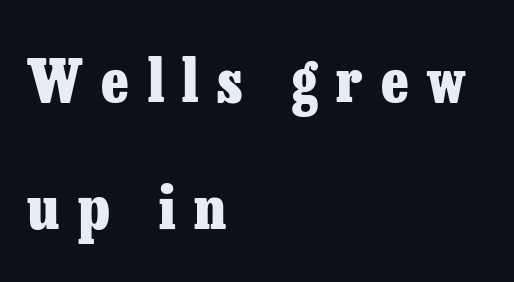
The image shows 60 px heavy serif type, upright; set left-aligned, loose line spacing (2.11x), unusually wide letter spacing (+0.31 em), not underlined; low stroke contrast and a medium x-height.
